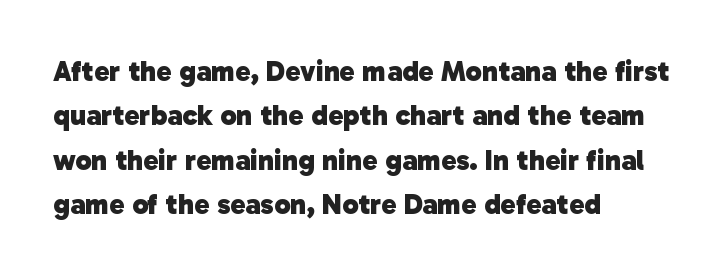
Q: Is the text bold? A: Yes.
Q: Is the typeface a serif or a sans-serif typeface? A: Sans-serif.
Q: Is the text underlined? A: No.
Q: How is the paragraph aligned? A: Left-aligned.
Q: Is the spacing between letters normal or unusually wide? A: Normal.
Q: Is the spacing between lines tight, normal or loose? A: Normal.
Q: Width (condensed, normal, or wide)? A: Normal.
Q: Stroke contrast? A: Low.
Q: x-height? A: Medium.
Q: Monospaced? A: No.
